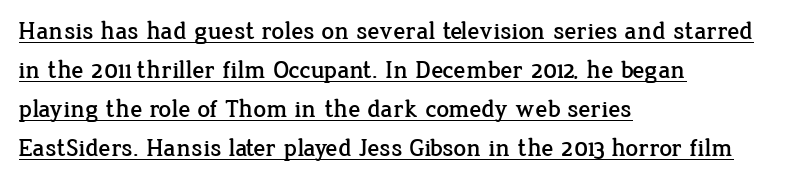
{"italic": "no", "underline": "yes", "align": "left", "line_spacing": "normal", "line_spacing_ratio": 1.56, "letter_spacing": "normal", "letter_spacing_em": 0.0, "glyph_px": 25}
